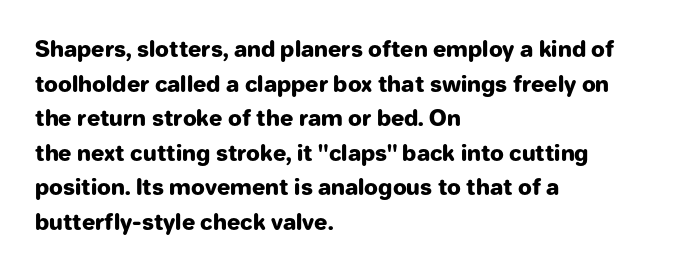
{"italic": "no", "bold": "yes", "underline": "no", "align": "left", "line_spacing": "normal", "line_spacing_ratio": 1.57, "letter_spacing": "normal", "letter_spacing_em": 0.0, "glyph_px": 22}
